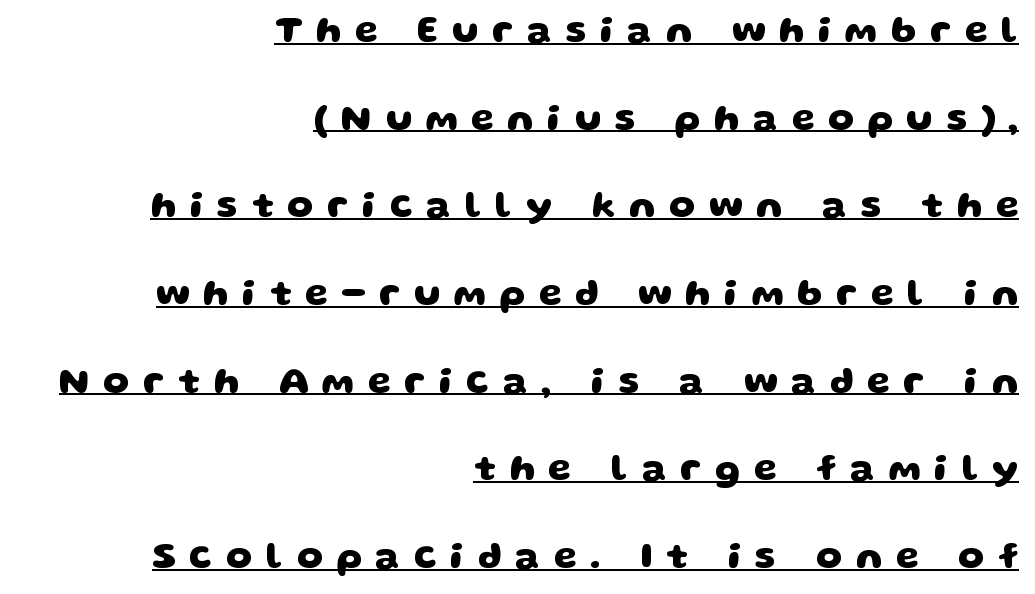
{"serif": "no", "bold": "yes", "weight": "heavy", "width": "wide", "stroke_contrast": "low", "x_height": "large", "monospaced": "no", "underline": "yes", "align": "right", "line_spacing": "loose", "line_spacing_ratio": 2.37, "letter_spacing": "wide", "letter_spacing_em": 0.37, "glyph_px": 37}
